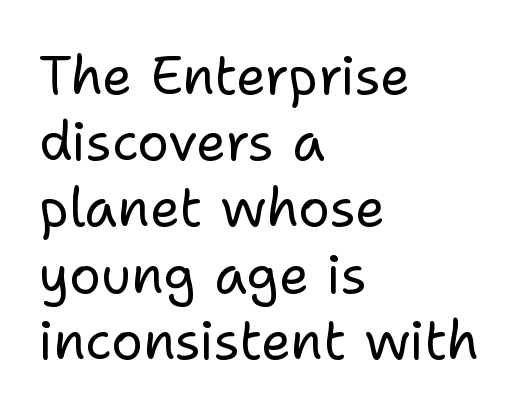
The image shows 53 px regular-weight sans-serif type, upright; set left-aligned, normal line spacing (1.25x), normal letter spacing, not underlined; low stroke contrast and a medium x-height.
